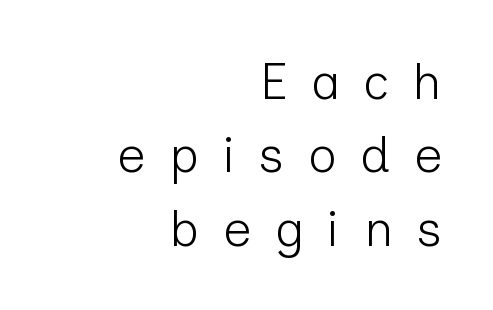
The image shows 50 px light sans-serif type, upright; set right-aligned, normal line spacing (1.47x), unusually wide letter spacing (+0.47 em), not underlined; low stroke contrast and a medium x-height.
